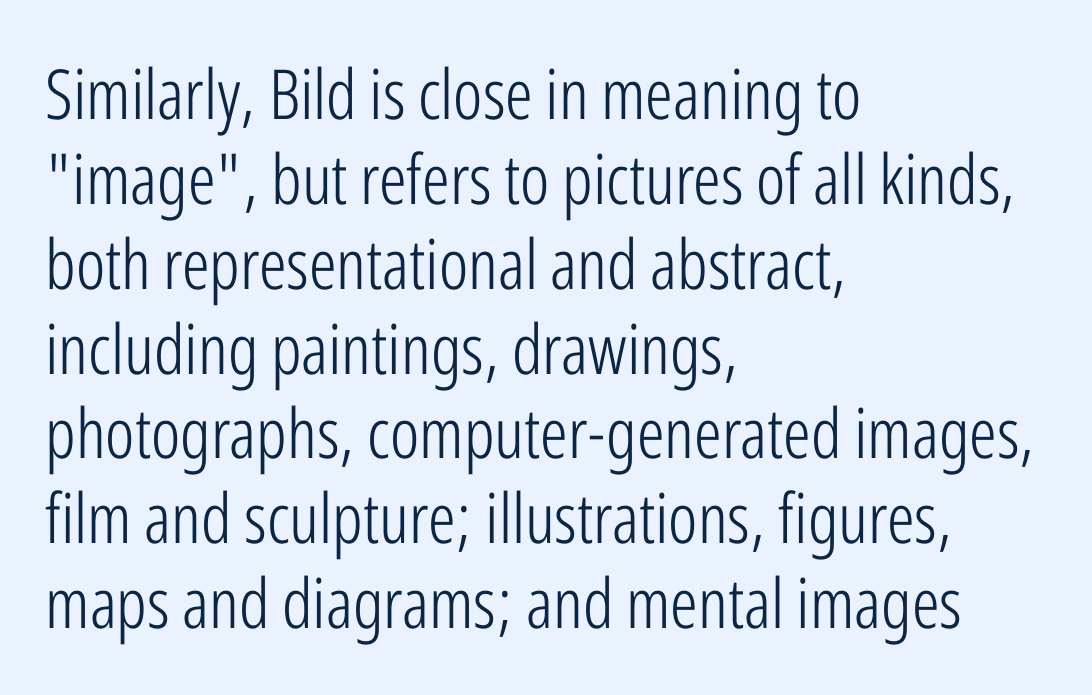
Ordinary non-slanted type is in use. You could call the tracking neutral — neither tight nor loose. Stroke mass is kept to a normal reading level or below. This rendering employs a face without finishing strokes, i.e., a sans-serif.
